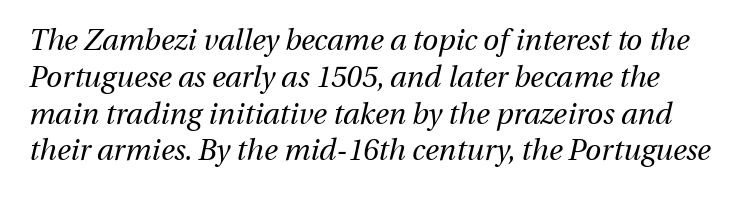
{"italic": "yes", "lean": "right", "slant_degrees": 13, "bold": "no", "weight": "regular", "width": "normal", "stroke_contrast": "medium", "x_height": "medium", "monospaced": "no", "underline": "no", "line_spacing": "normal", "line_spacing_ratio": 1.27, "letter_spacing": "normal", "letter_spacing_em": 0.0, "glyph_px": 29}
